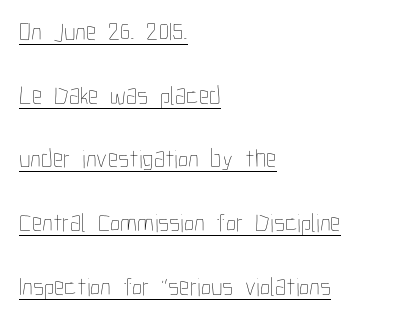
{"italic": "no", "bold": "no", "underline": "yes", "align": "left", "line_spacing": "loose", "line_spacing_ratio": 2.45, "letter_spacing": "normal", "letter_spacing_em": 0.0, "glyph_px": 26}
